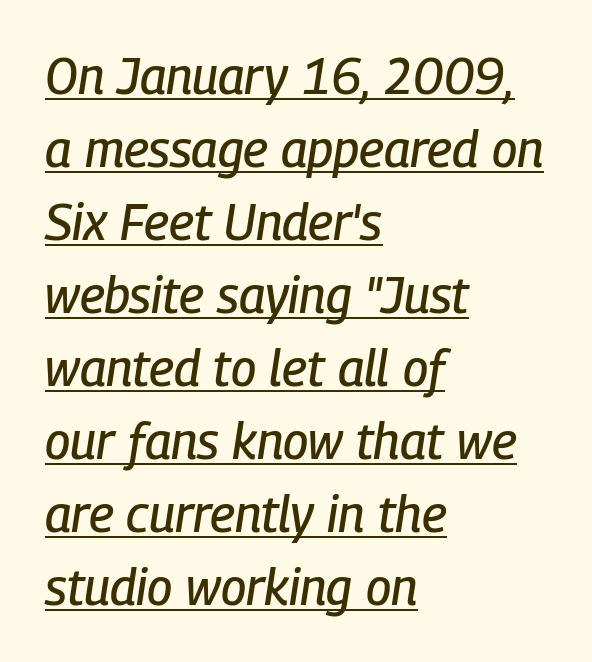
{"italic": "yes", "lean": "right", "slant_degrees": 9, "width": "condensed", "stroke_contrast": "low", "x_height": "medium", "monospaced": "no", "underline": "yes", "align": "left", "line_spacing": "normal", "line_spacing_ratio": 1.46, "letter_spacing": "normal", "letter_spacing_em": 0.0, "glyph_px": 50}
